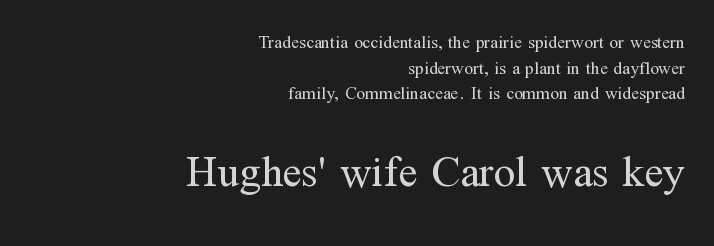
Q: Is the text bold? A: No.
Q: Is the text italic (slanted)? A: No, it is upright.
Q: Is the typeface a serif or a sans-serif typeface? A: Serif.
Q: Is the text underlined? A: No.
Q: How is the paragraph aligned? A: Right-aligned.
Q: Is the spacing between letters normal or unusually wide? A: Normal.
Q: Is the spacing between lines tight, normal or loose? A: Normal.
Q: Which block of text is set in a larger size, the first (top) or the second (bottom)? A: The second (bottom) one.
Q: Width (condensed, normal, or wide)? A: Normal.
Q: Stroke contrast? A: Medium.
Q: x-height? A: Medium.
Q: Monospaced? A: No.
